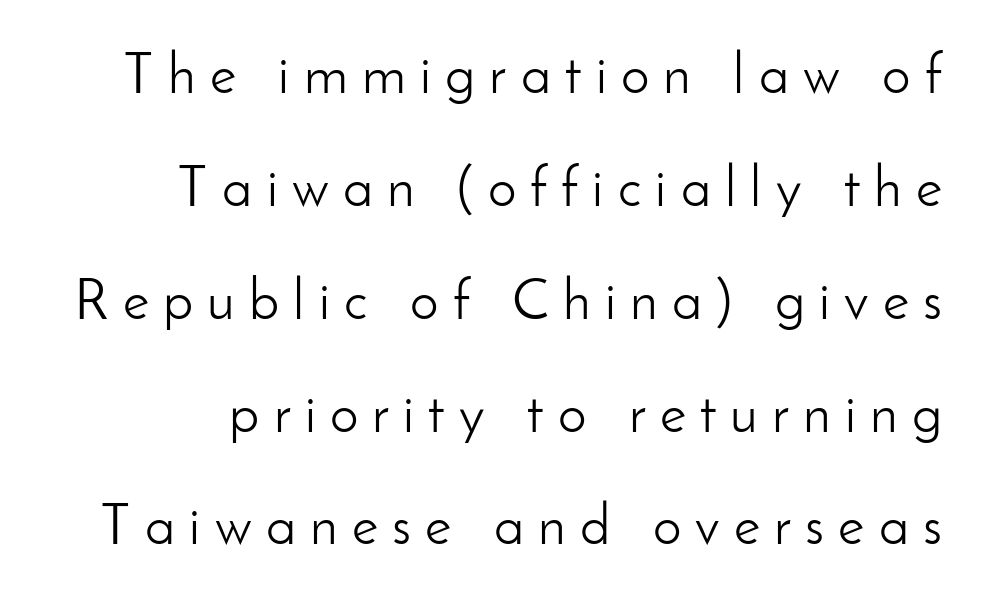
The image shows 57 px light sans-serif type, upright; set loose line spacing (1.98x), unusually wide letter spacing (+0.25 em), not underlined; low stroke contrast and a small x-height.
